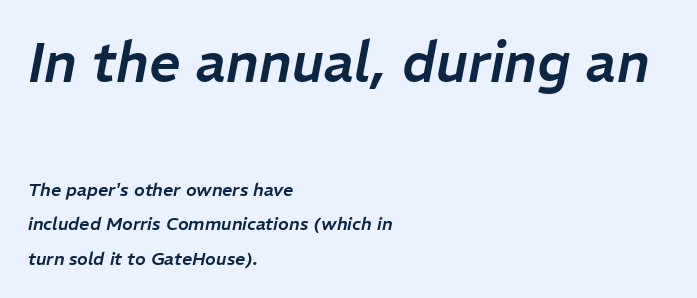
Q: Is the text italic (slanted)? A: Yes, it leans right by about 11 degrees.
Q: Is the text underlined? A: No.
Q: How is the paragraph aligned? A: Left-aligned.
Q: Is the spacing between letters normal or unusually wide? A: Normal.
Q: Is the spacing between lines tight, normal or loose? A: Loose.
Q: Which block of text is set in a larger size, the first (top) or the second (bottom)? A: The first (top) one.
Q: Width (condensed, normal, or wide)? A: Normal.
Q: Stroke contrast? A: Low.
Q: x-height? A: Medium.
Q: Monospaced? A: No.
